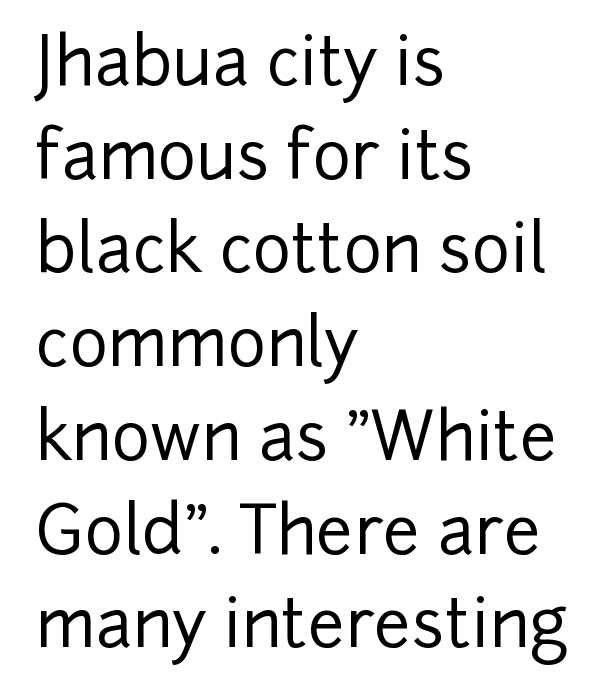
The image shows 66 px sans-serif type, upright; set left-aligned, normal line spacing (1.42x), normal letter spacing, not underlined; low stroke contrast and a medium x-height.
